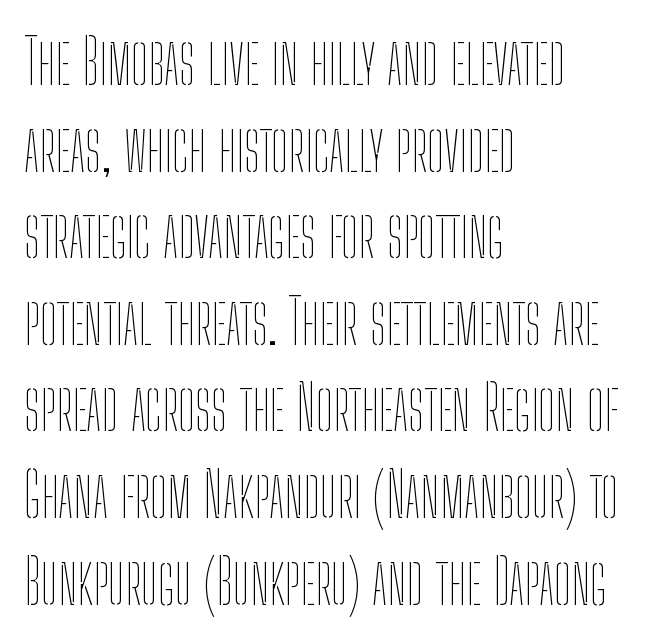
{"italic": "no", "bold": "no", "weight": "thin", "width": "condensed", "stroke_contrast": "low", "x_height": "medium", "monospaced": "no", "underline": "no", "align": "left", "line_spacing": "normal", "line_spacing_ratio": 1.42, "letter_spacing": "normal", "letter_spacing_em": 0.0, "glyph_px": 61}
